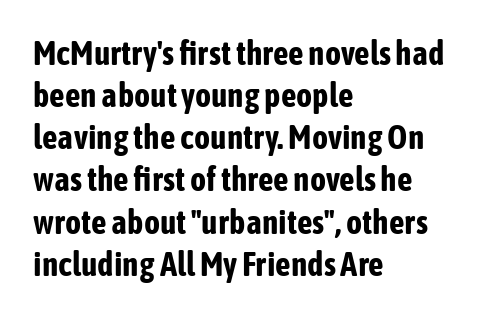
The image shows 34 px bold, condensed sans-serif type, upright; set left-aligned, line spacing 1.24x, normal letter spacing, not underlined; low stroke contrast and a medium x-height.
